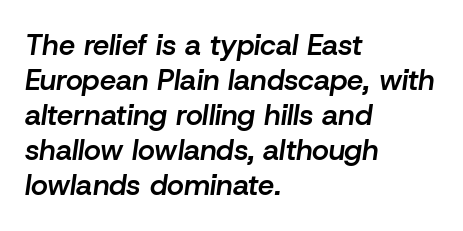
Q: Is the text bold? A: Semi-bold.
Q: Is the text italic (slanted)? A: Yes, it leans right by about 8 degrees.
Q: Is the text underlined? A: No.
Q: How is the paragraph aligned? A: Left-aligned.
Q: Is the spacing between letters normal or unusually wide? A: Normal.
Q: Width (condensed, normal, or wide)? A: Normal.
Q: Stroke contrast? A: Low.
Q: x-height? A: Medium.
Q: Monospaced? A: No.
